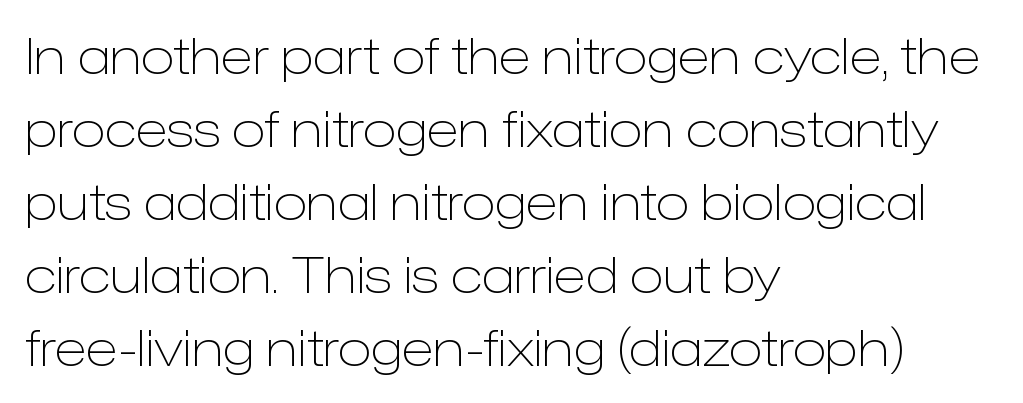
The face used here is proportionally spaced, like ordinary book or web type. Is the block centered? No — it sits flush against the left margin. This sample keeps an unexceptional amount of space between lines. I'd call this a sans setting — the letters go barefoot.
